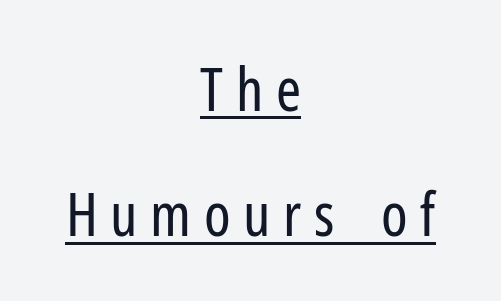
{"serif": "no", "italic": "no", "bold": "no", "weight": "regular", "width": "condensed", "stroke_contrast": "low", "x_height": "medium", "monospaced": "no", "underline": "yes", "align": "center", "line_spacing": "loose", "line_spacing_ratio": 2.09, "letter_spacing": "wide", "letter_spacing_em": 0.21, "glyph_px": 60}
